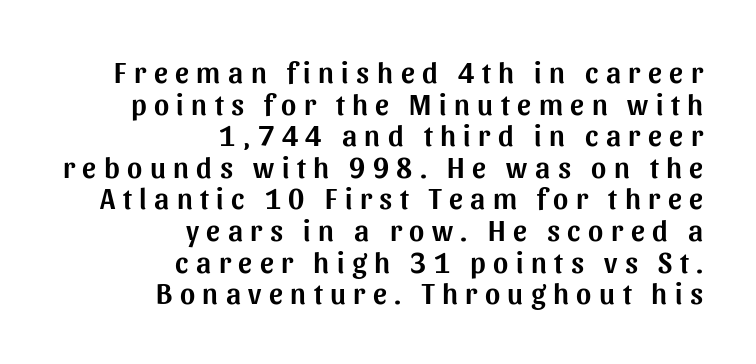
Q: Is the text italic (slanted)? A: No, it is upright.
Q: Is the typeface a serif or a sans-serif typeface? A: Sans-serif.
Q: Is the text underlined? A: No.
Q: How is the paragraph aligned? A: Right-aligned.
Q: Is the spacing between letters normal or unusually wide? A: Unusually wide.
Q: Is the spacing between lines tight, normal or loose? A: Tight.
Q: Width (condensed, normal, or wide)? A: Normal.
Q: Stroke contrast? A: Medium.
Q: x-height? A: Medium.
Q: Monospaced? A: No.
